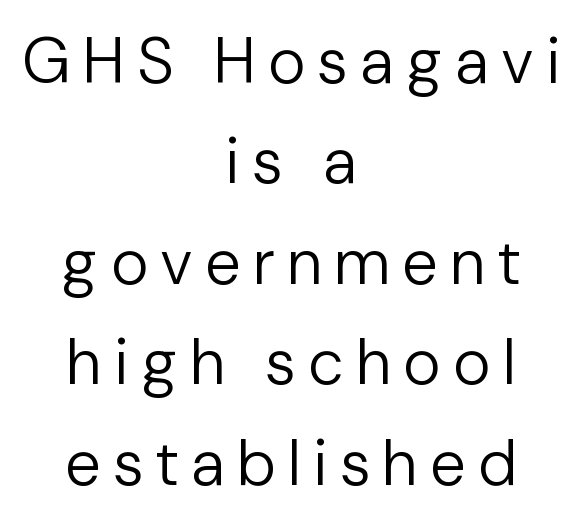
Alignment: centered. Each word looks stretched out because of the extra space between its letters. This reads as an unemphasized weight, regular at the heaviest. This sample has the flowing, uneven cadence of proportional lettering. Honestly, there is no underline to notice here at all.
